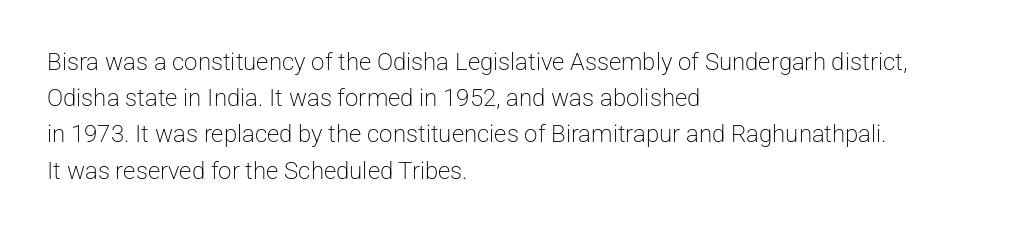
The image shows 24 px text type, upright; set left-aligned, normal line spacing (1.51x), normal letter spacing, not underlined.
